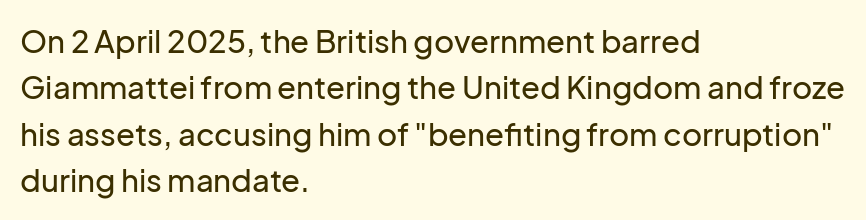
{"serif": "no", "italic": "no", "width": "normal", "stroke_contrast": "low", "x_height": "medium", "monospaced": "no", "underline": "no", "align": "left", "line_spacing": "normal", "line_spacing_ratio": 1.5, "letter_spacing": "normal", "letter_spacing_em": 0.0, "glyph_px": 31}
